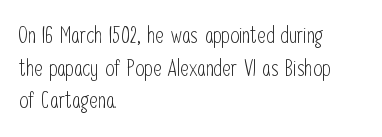
The image shows 23 px text type, upright; set left-aligned, normal line spacing (1.42x), normal letter spacing, not underlined.
